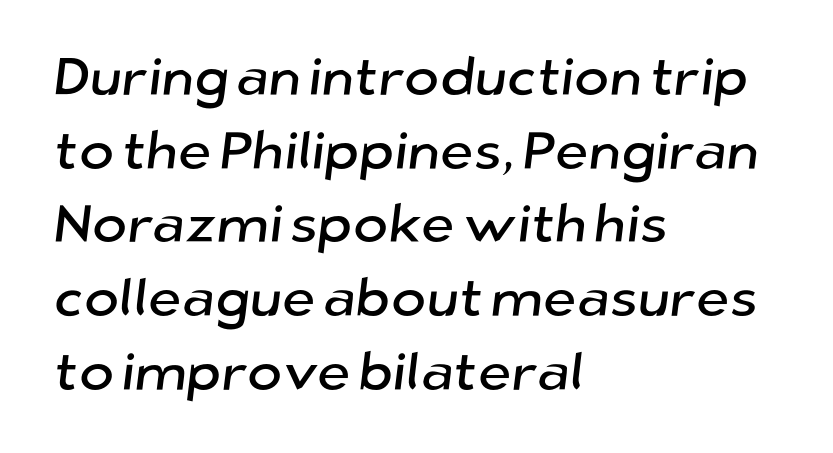
The image shows 53 px sans-serif type; set left-aligned, normal line spacing (1.39x), normal letter spacing, not underlined; low stroke contrast and a medium x-height.
